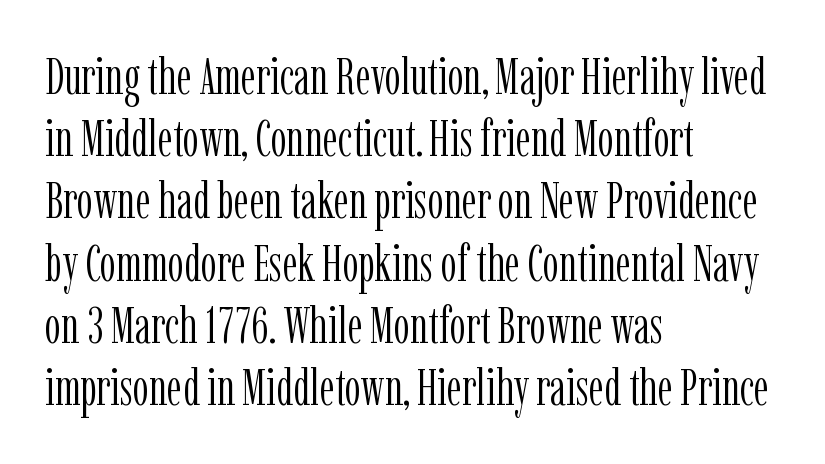
The image shows 51 px light, condensed serif type, upright; set left-aligned, line spacing 1.22x, normal letter spacing, not underlined; low stroke contrast and a medium x-height.
